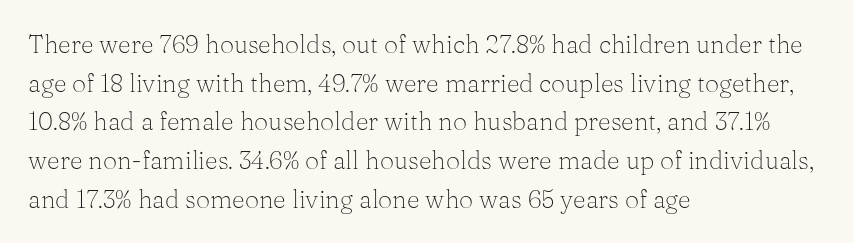
Q: Is the text bold? A: No.
Q: Is the text italic (slanted)? A: No, it is upright.
Q: Is the text underlined? A: No.
Q: How is the paragraph aligned? A: Left-aligned.
Q: Is the spacing between letters normal or unusually wide? A: Normal.
Q: Is the spacing between lines tight, normal or loose? A: Normal.
